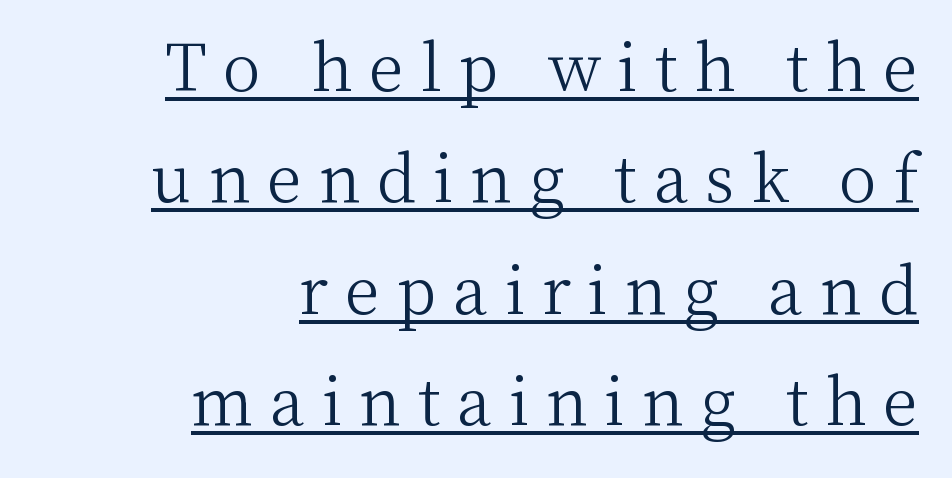
{"serif": "yes", "italic": "no", "bold": "no", "weight": "light", "width": "normal", "stroke_contrast": "medium", "x_height": "medium", "monospaced": "no", "underline": "yes", "align": "right", "line_spacing_ratio": 1.74, "letter_spacing": "wide", "letter_spacing_em": 0.26, "glyph_px": 64}
